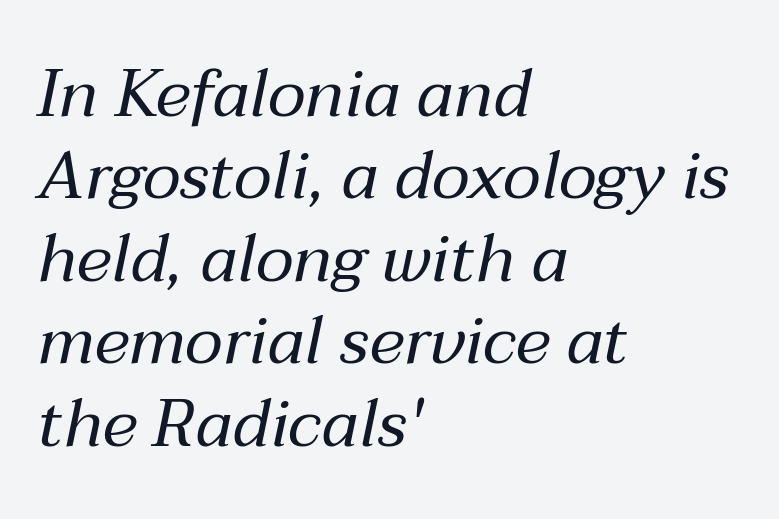
{"italic": "yes", "lean": "right", "slant_degrees": 12, "bold": "no", "weight": "regular", "width": "normal", "stroke_contrast": "medium", "x_height": "medium", "monospaced": "no", "underline": "no", "align": "left", "line_spacing_ratio": 1.23, "letter_spacing": "normal", "letter_spacing_em": 0.0, "glyph_px": 67}
